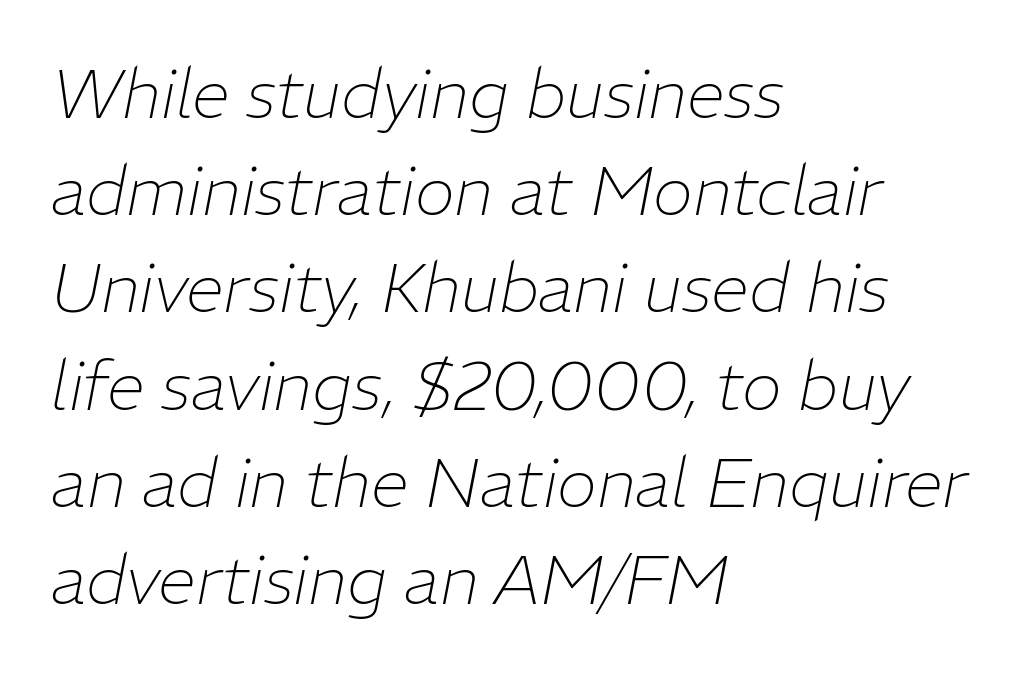
Q: Is the text bold? A: No.
Q: Is the text italic (slanted)? A: Yes, it leans right by about 11 degrees.
Q: Is the text underlined? A: No.
Q: How is the paragraph aligned? A: Left-aligned.
Q: Is the spacing between letters normal or unusually wide? A: Normal.
Q: Is the spacing between lines tight, normal or loose? A: Normal.
Q: Width (condensed, normal, or wide)? A: Normal.
Q: Stroke contrast? A: Low.
Q: x-height? A: Medium.
Q: Monospaced? A: No.
